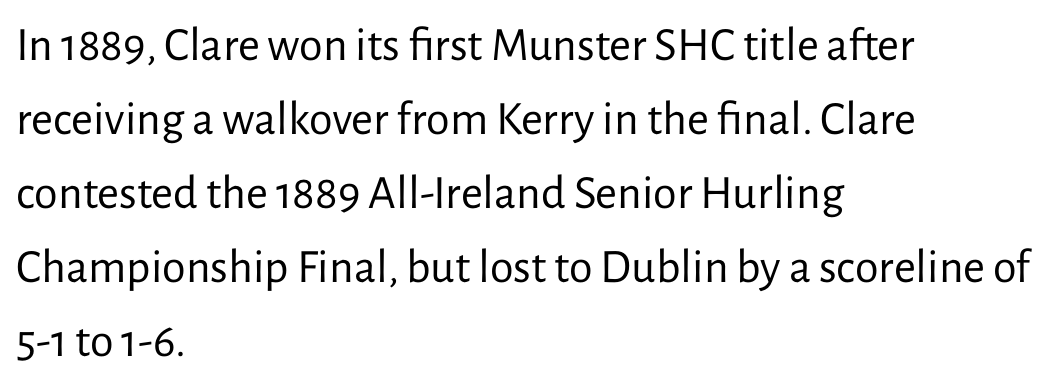
Q: Is the text bold? A: No.
Q: Is the text italic (slanted)? A: No, it is upright.
Q: Is the typeface a serif or a sans-serif typeface? A: Sans-serif.
Q: Is the text underlined? A: No.
Q: How is the paragraph aligned? A: Left-aligned.
Q: Is the spacing between letters normal or unusually wide? A: Normal.
Q: Is the spacing between lines tight, normal or loose? A: Normal.
Q: Width (condensed, normal, or wide)? A: Normal.
Q: Stroke contrast? A: Low.
Q: x-height? A: Medium.
Q: Monospaced? A: No.
